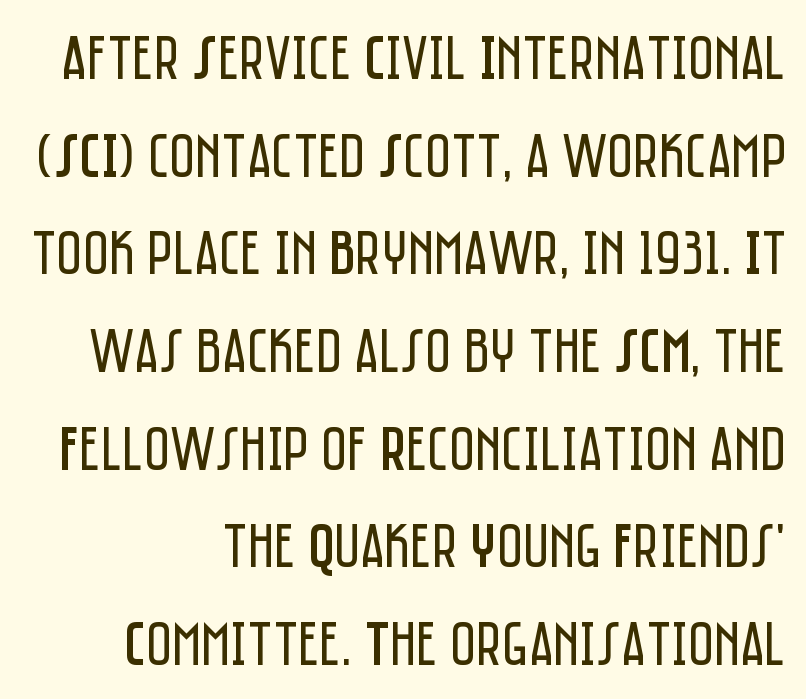
A student would call this right alignment; a typographer would say flush right, rag left. The tracking reads as untouched default to a designer's eye. Words float on clear page, feet unadorned. Tall strokes in this sample are plumb rather than angled. Letterform terminals end flat and unadorned throughout the passage. The passage shown is typed in a proportional face where columns would drift.
